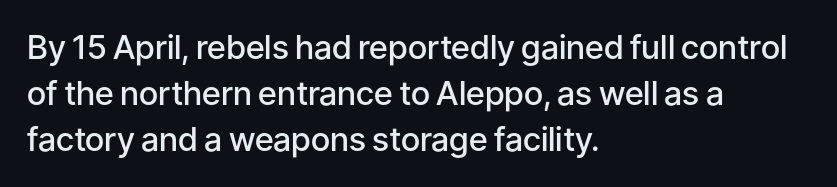
Every letter is mildly thick-stroked: semibold rather than bold. Does extra space separate the letters? No, they use regular spacing. Designer's note — italics off, roman on. Vertical spacing — default. Plain, unruled lines of type.
